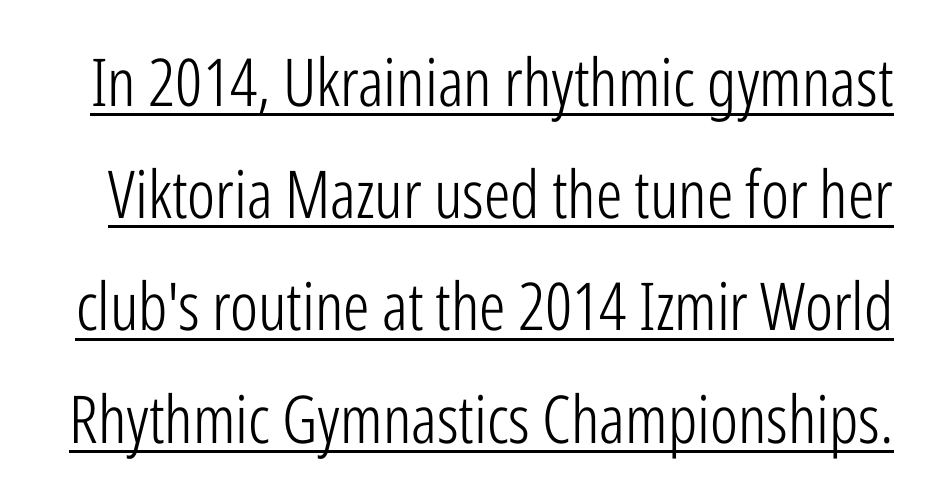
The letters advance in unequal steps, a hallmark of proportional type. A rule runs beneath these lines of type. No extra tracking has been applied to these lines. Unlike italic type, these characters show no tilt at all. Nothing heavy about these letters — not bold at all. The rendering uses a moderate line-height, typical for paragraphs.
